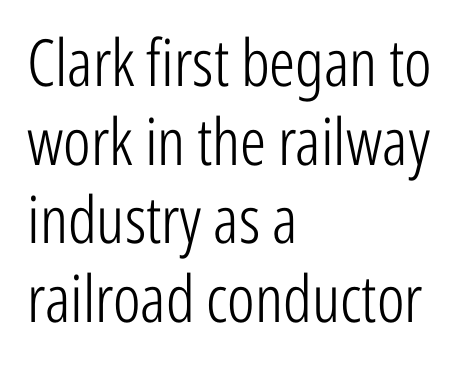
The image shows 65 px light, condensed sans-serif type, upright; set left-aligned, line spacing 1.21x, normal letter spacing, not underlined; low stroke contrast and a medium x-height.
